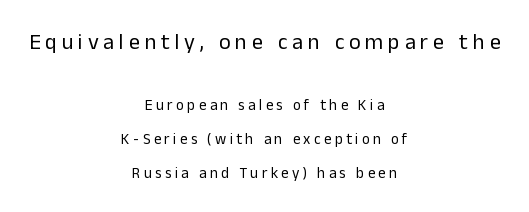
Q: Is the text bold? A: No.
Q: Is the text italic (slanted)? A: No, it is upright.
Q: Is the text underlined? A: No.
Q: How is the paragraph aligned? A: Centered.
Q: Is the spacing between letters normal or unusually wide? A: Unusually wide.
Q: Is the spacing between lines tight, normal or loose? A: Loose.
Q: Which block of text is set in a larger size, the first (top) or the second (bottom)? A: The first (top) one.
